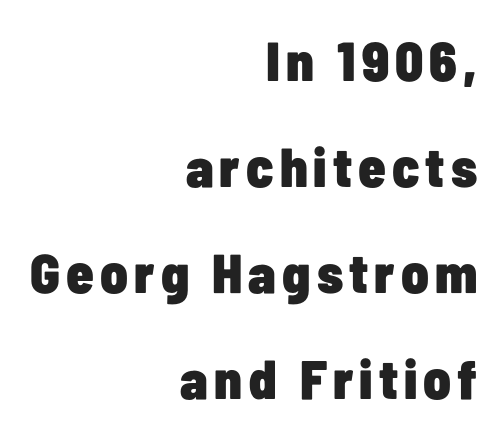
{"serif": "no", "italic": "no", "bold": "yes", "weight": "heavy", "width": "condensed", "stroke_contrast": "low", "x_height": "medium", "monospaced": "no", "underline": "no", "align": "right", "line_spacing": "loose", "line_spacing_ratio": 1.93, "glyph_px": 55}
